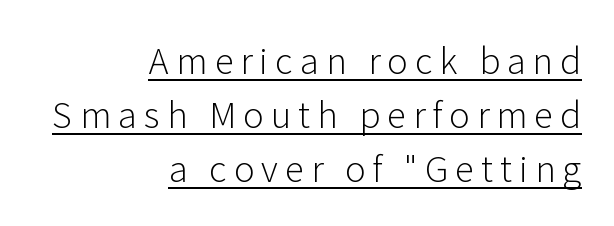
Proportional: the letters do not fall into vertical columns. Heaviness? Minimal to ordinary, like unemphasized prose. Teacher's note: observe the even right margin — that is flush-right alignment. Is this a sans? Yes — the strokes have no serifs. Italic? Not at all — the glyphs are vertical. This sample keeps an unexceptional amount of space between lines.
